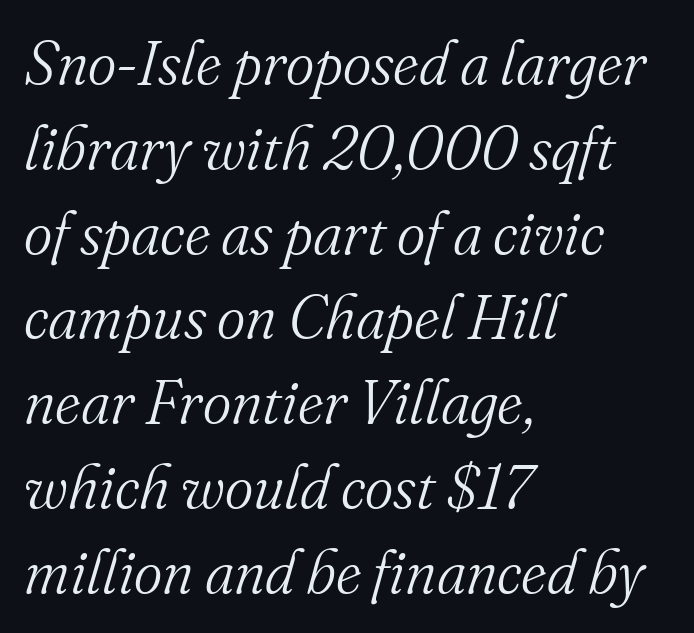
Q: Is the text bold? A: No.
Q: Is the text italic (slanted)? A: Yes, it leans right by about 16 degrees.
Q: Is the typeface a serif or a sans-serif typeface? A: Serif.
Q: Is the text underlined? A: No.
Q: How is the paragraph aligned? A: Left-aligned.
Q: Is the spacing between letters normal or unusually wide? A: Normal.
Q: Is the spacing between lines tight, normal or loose? A: Normal.
Q: Width (condensed, normal, or wide)? A: Normal.
Q: Stroke contrast? A: Medium.
Q: x-height? A: Small.
Q: Monospaced? A: No.
